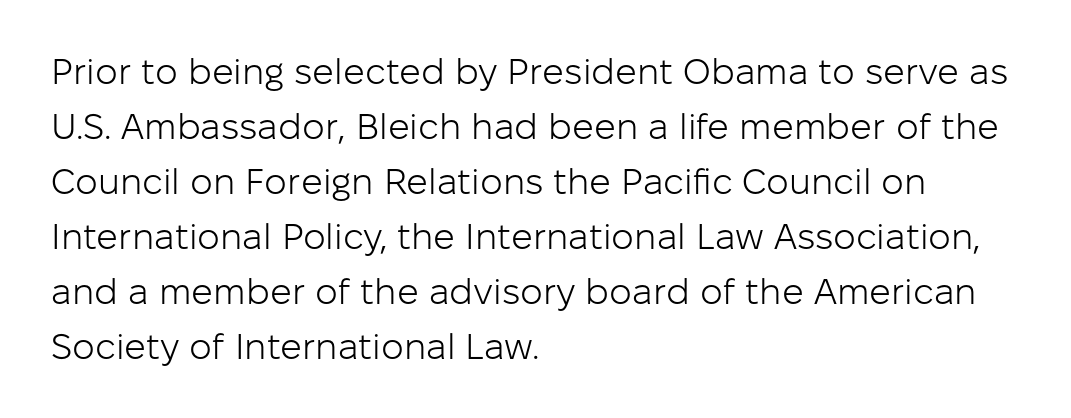
Q: Is the text bold? A: No.
Q: Is the text italic (slanted)? A: No, it is upright.
Q: Is the typeface a serif or a sans-serif typeface? A: Sans-serif.
Q: Is the text underlined? A: No.
Q: How is the paragraph aligned? A: Left-aligned.
Q: Is the spacing between letters normal or unusually wide? A: Normal.
Q: Is the spacing between lines tight, normal or loose? A: Normal.
Q: Width (condensed, normal, or wide)? A: Normal.
Q: Stroke contrast? A: Low.
Q: x-height? A: Medium.
Q: Monospaced? A: No.
